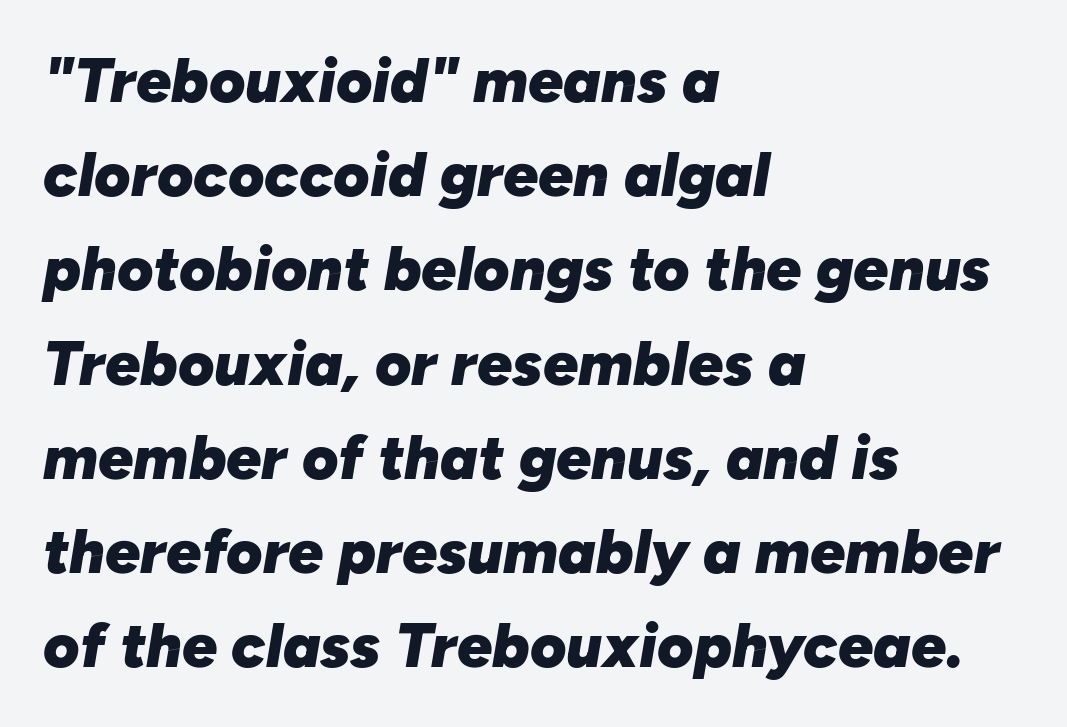
{"italic": "yes", "lean": "right", "slant_degrees": 10, "bold": "yes", "weight": "heavy", "width": "normal", "stroke_contrast": "low", "x_height": "medium", "monospaced": "no", "underline": "no", "align": "left", "line_spacing": "normal", "line_spacing_ratio": 1.52, "letter_spacing": "normal", "letter_spacing_em": 0.0, "glyph_px": 62}
